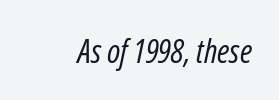
{"italic": "yes", "lean": "right", "slant_degrees": 12, "bold": "no", "weight": "regular", "width": "condensed", "stroke_contrast": "low", "x_height": "medium", "monospaced": "no", "underline": "no", "letter_spacing": "normal", "letter_spacing_em": 0.0, "glyph_px": 33}
